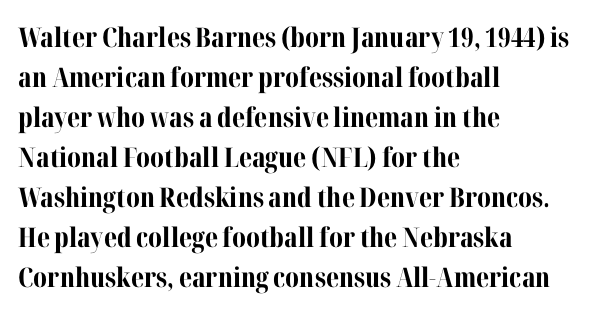
{"italic": "no", "bold": "yes", "underline": "no", "align": "left", "line_spacing": "normal", "line_spacing_ratio": 1.48, "letter_spacing": "normal", "letter_spacing_em": 0.0, "glyph_px": 27}
